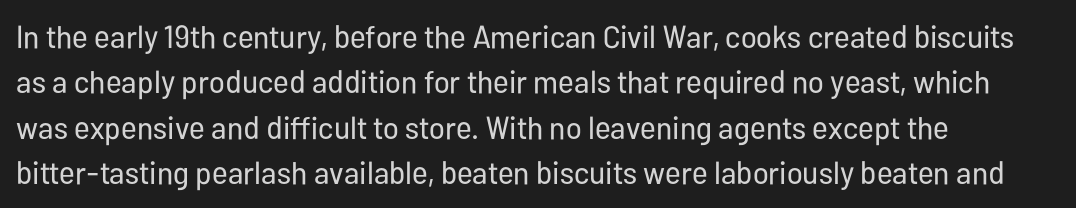
Q: Is the text bold? A: No.
Q: Is the text italic (slanted)? A: No, it is upright.
Q: Is the typeface a serif or a sans-serif typeface? A: Sans-serif.
Q: Is the text underlined? A: No.
Q: How is the paragraph aligned? A: Left-aligned.
Q: Is the spacing between letters normal or unusually wide? A: Normal.
Q: Is the spacing between lines tight, normal or loose? A: Normal.
Q: Width (condensed, normal, or wide)? A: Condensed.
Q: Stroke contrast? A: Low.
Q: x-height? A: Medium.
Q: Monospaced? A: No.
